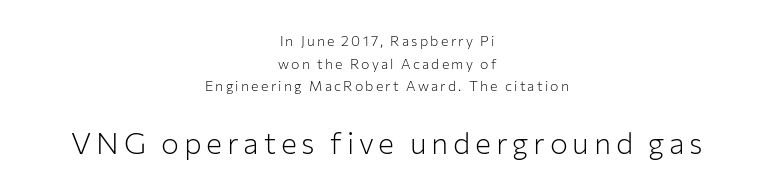
{"serif": "no", "italic": "no", "bold": "no", "weight": "light", "width": "normal", "stroke_contrast": "low", "x_height": "medium", "monospaced": "no", "underline": "no", "align": "center", "line_spacing": "normal", "line_spacing_ratio": 1.62, "larger_block": "second", "size_ratio": 2.14, "glyph_px": 30}
